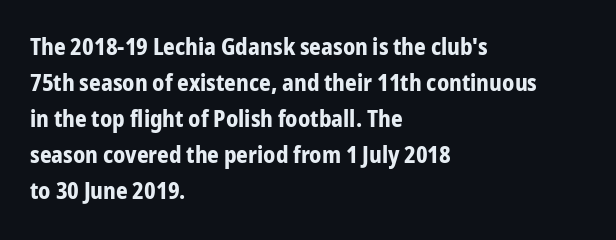
{"italic": "no", "bold": "yes", "underline": "no", "align": "left", "line_spacing": "normal", "line_spacing_ratio": 1.56, "letter_spacing": "normal", "letter_spacing_em": 0.0, "glyph_px": 23}
